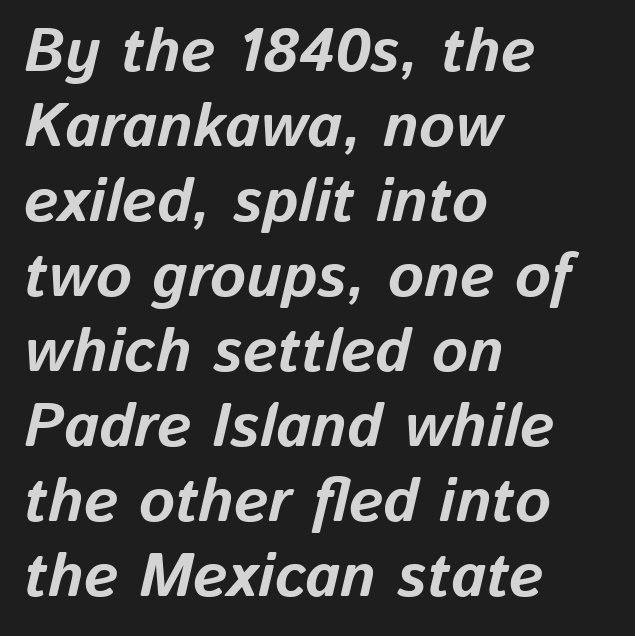
The text block is weighted toward the left margin, trailing off unevenly rightward. A typesetter would call this proportional, since set widths differ per character. Check the space under the baseline: it is left empty. The letterforms sit shoulder to shoulder at normal distance. The strokes are fattened all the way to bold. Characters are canted at an angle relative to the baseline's perpendicular.
